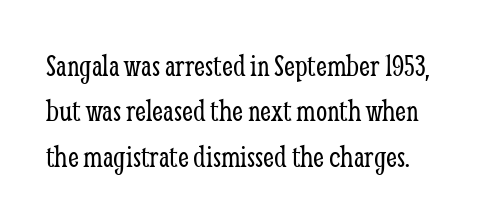
The image shows 32 px light, condensed serif type, upright; set normal line spacing (1.42x), normal letter spacing, not underlined; low stroke contrast and a medium x-height.
